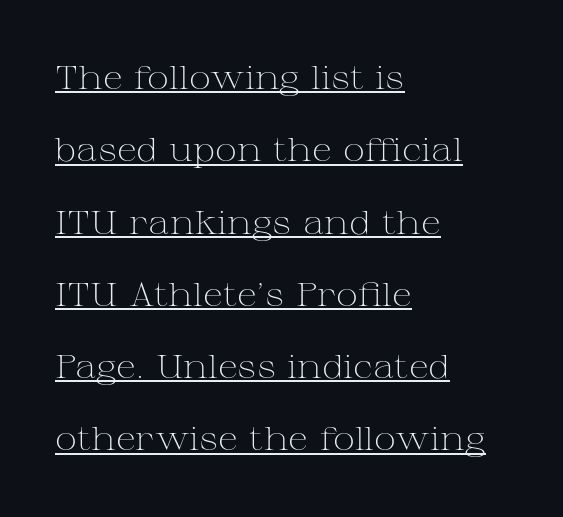
This is roman type, the default non-slanted kind. Rows of type keep a wide berth in the vertical direction. What decoration does the sample have? An underline. The face used here is rendered with its standard letterfit.
